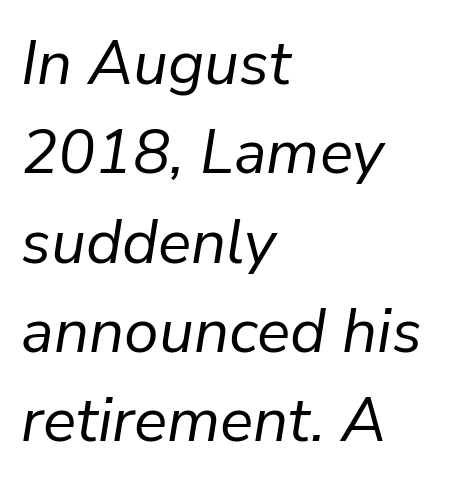
The image shows 62 px regular-weight type, italic (leaning right); set left-aligned, normal line spacing (1.44x), normal letter spacing, not underlined; low stroke contrast and a medium x-height.
